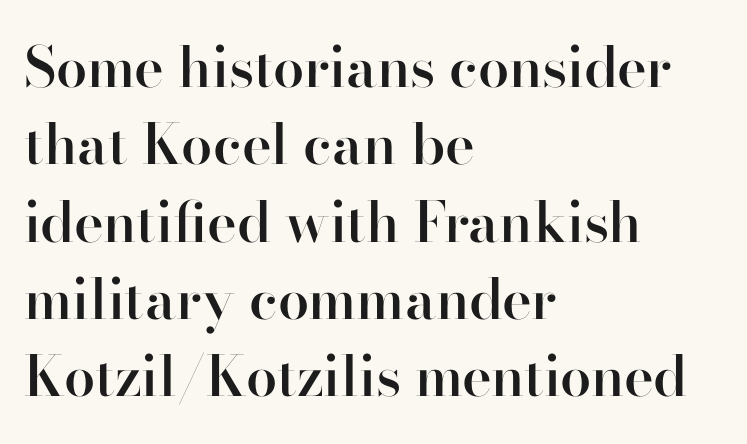
Each glyph is drawn with semibold strokes, heavier than normal yet not fully bold. Each row of text sits above clean, open space. The typesetter chose a ragged-right arrangement here. Character widths vary here, with narrow letters taking less room than wide ones.
